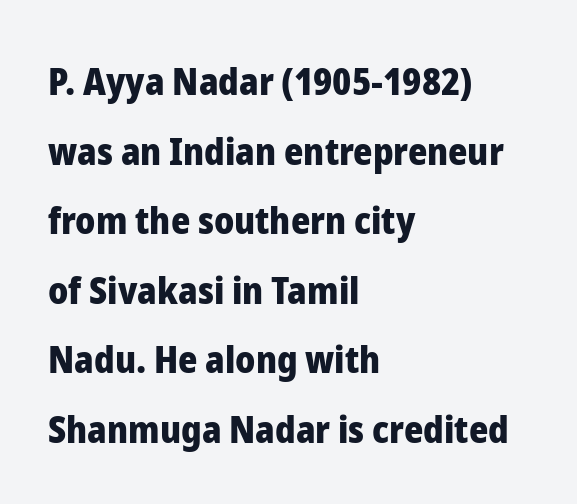
The image shows 37 px heavy sans-serif type, upright; set left-aligned, line spacing 1.88x, normal letter spacing, not underlined; low stroke contrast and a medium x-height.
